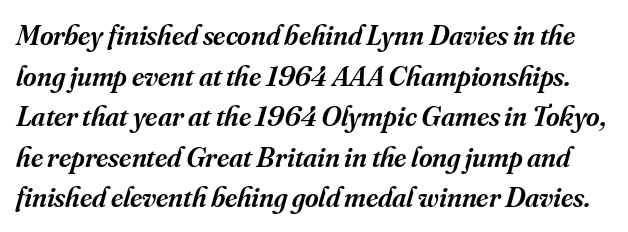
Are there feet on the stems? There are — it's a serif. Weight: semibold (demi). Plain, unruled lines of type. Note the varied advance widths — an 'i' is clearly narrower than an 'm'.
